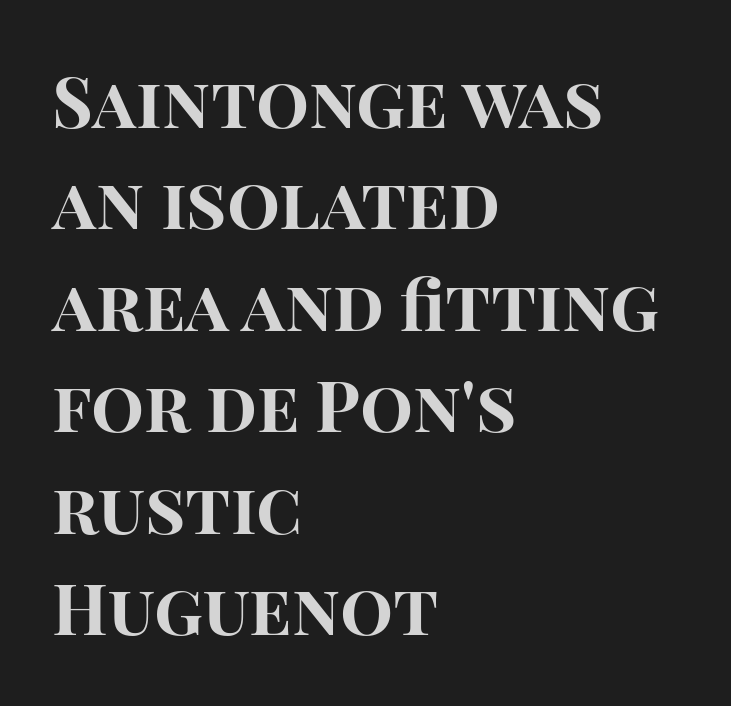
Q: Is the text bold? A: Yes.
Q: Is the text italic (slanted)? A: No, it is upright.
Q: Is the typeface a serif or a sans-serif typeface? A: Sans-serif.
Q: Is the text underlined? A: No.
Q: How is the paragraph aligned? A: Left-aligned.
Q: Is the spacing between letters normal or unusually wide? A: Normal.
Q: Is the spacing between lines tight, normal or loose? A: Normal.
Q: Width (condensed, normal, or wide)? A: Normal.
Q: Stroke contrast? A: High.
Q: x-height? A: Large.
Q: Monospaced? A: No.
